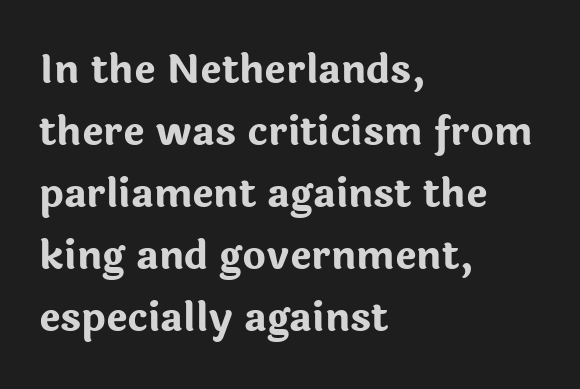
Q: Is the text bold? A: Yes.
Q: Is the text italic (slanted)? A: No, it is upright.
Q: Is the typeface a serif or a sans-serif typeface? A: Sans-serif.
Q: Is the text underlined? A: No.
Q: How is the paragraph aligned? A: Left-aligned.
Q: Is the spacing between letters normal or unusually wide? A: Normal.
Q: Is the spacing between lines tight, normal or loose? A: Normal.
Q: Width (condensed, normal, or wide)? A: Normal.
Q: Stroke contrast? A: Low.
Q: x-height? A: Medium.
Q: Monospaced? A: No.
